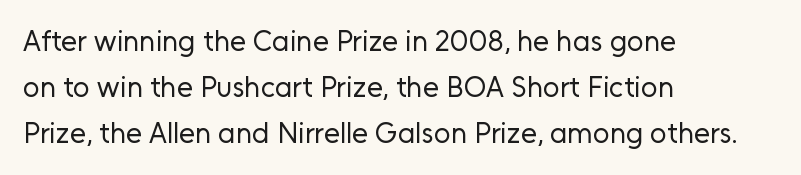
Q: Is the text bold? A: No.
Q: Is the text italic (slanted)? A: No, it is upright.
Q: Is the typeface a serif or a sans-serif typeface? A: Sans-serif.
Q: Is the text underlined? A: No.
Q: How is the paragraph aligned? A: Left-aligned.
Q: Is the spacing between letters normal or unusually wide? A: Normal.
Q: Is the spacing between lines tight, normal or loose? A: Normal.
Q: Width (condensed, normal, or wide)? A: Normal.
Q: Stroke contrast? A: Low.
Q: x-height? A: Medium.
Q: Monospaced? A: No.
